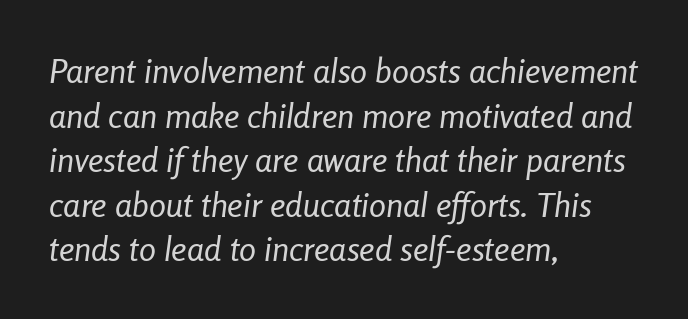
Letter spacing: default. The line-height multiplier appears to be the usual default. The strokes carry an ordinary text weight at most. The ragged edge is on the right, which tells us the setting is flush left.
